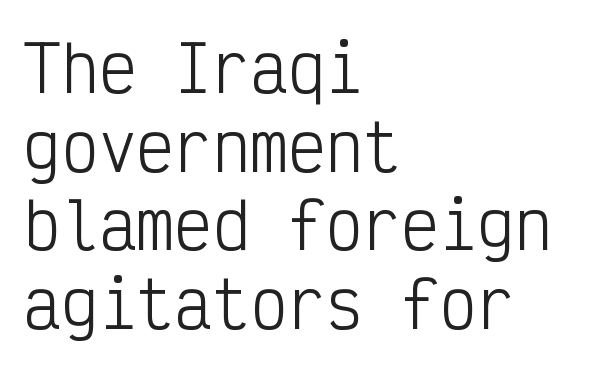
Notice how the stems are strictly vertical — no italics here. The passage shown is typed in a monospace face where columns stay perfectly aligned. The glyphs in this specimen are sans serif. Is the type heavy? It reads as light-to-regular instead.
